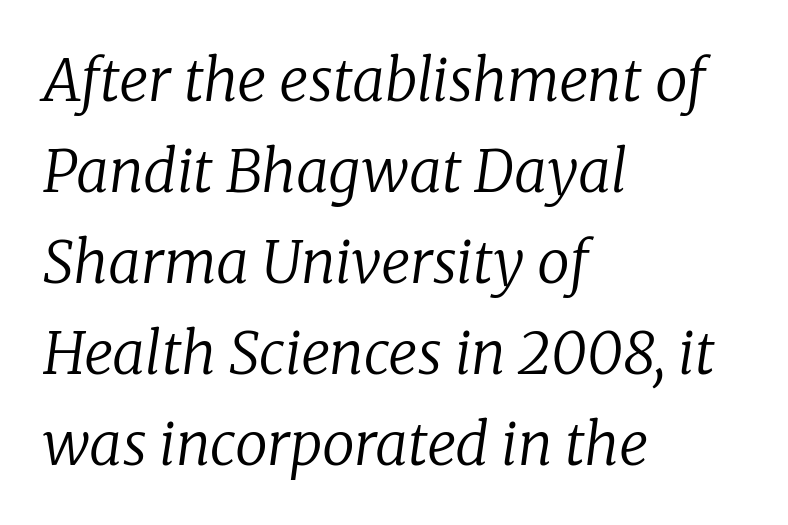
Weight: regular or lighter. Is this a fixed-width face? No — the glyphs have proportional, varying widths. The designer left line spacing at the default. Slanted lettering throughout. Does extra space separate the letters? No, they use regular spacing. Words float on clear page, feet unadorned.
